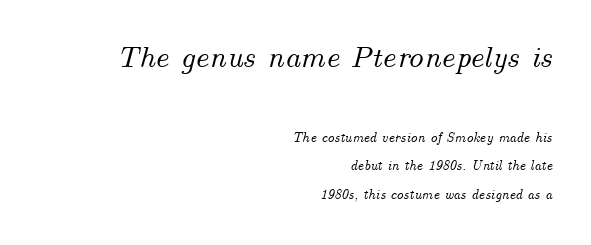
{"italic": "yes", "lean": "right", "slant_degrees": 14, "width": "normal", "stroke_contrast": "medium", "x_height": "small", "monospaced": "no", "underline": "no", "align": "right", "line_spacing": "loose", "line_spacing_ratio": 2.06, "letter_spacing": "normal", "letter_spacing_em": 0.0, "larger_block": "first", "size_ratio": 2.21, "glyph_px": 31}
